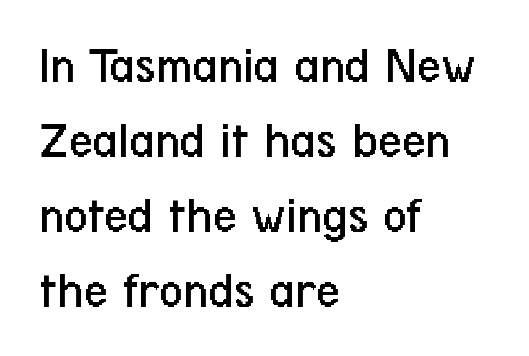
The image shows 52 px regular-weight, condensed sans-serif type, upright; set left-aligned, normal line spacing (1.44x), normal letter spacing, not underlined; low stroke contrast and a medium x-height.
